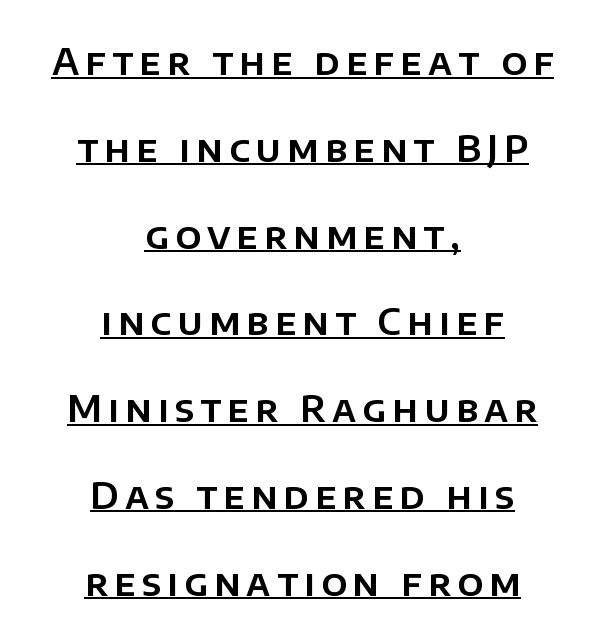
Q: Is the text italic (slanted)? A: No, it is upright.
Q: Is the typeface a serif or a sans-serif typeface? A: Sans-serif.
Q: Is the text underlined? A: Yes.
Q: How is the paragraph aligned? A: Centered.
Q: Is the spacing between lines tight, normal or loose? A: Loose.
Q: Width (condensed, normal, or wide)? A: Normal.
Q: Stroke contrast? A: Low.
Q: x-height? A: Large.
Q: Monospaced? A: No.
